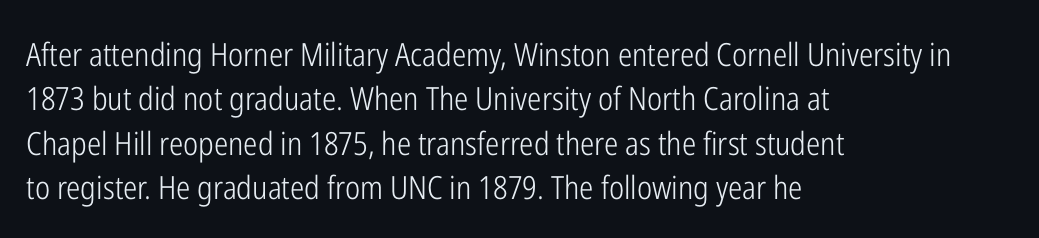
{"serif": "no", "italic": "no", "bold": "no", "weight": "light", "width": "condensed", "stroke_contrast": "low", "x_height": "medium", "monospaced": "no", "underline": "no", "align": "left", "line_spacing": "normal", "line_spacing_ratio": 1.39, "letter_spacing": "normal", "letter_spacing_em": 0.0, "glyph_px": 32}
